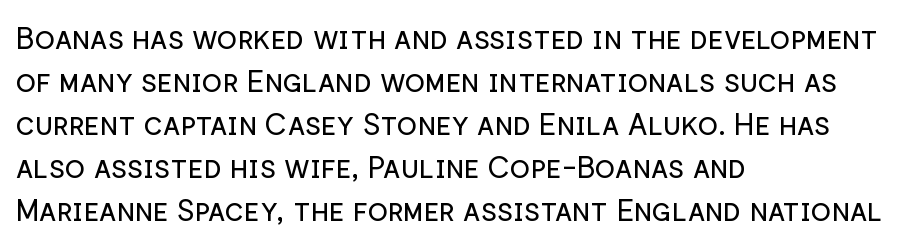
Q: Is the text bold? A: No.
Q: Is the text italic (slanted)? A: No, it is upright.
Q: Is the typeface a serif or a sans-serif typeface? A: Sans-serif.
Q: Is the text underlined? A: No.
Q: How is the paragraph aligned? A: Left-aligned.
Q: Is the spacing between letters normal or unusually wide? A: Normal.
Q: Is the spacing between lines tight, normal or loose? A: Normal.
Q: Width (condensed, normal, or wide)? A: Normal.
Q: Stroke contrast? A: Low.
Q: x-height? A: Medium.
Q: Monospaced? A: No.
